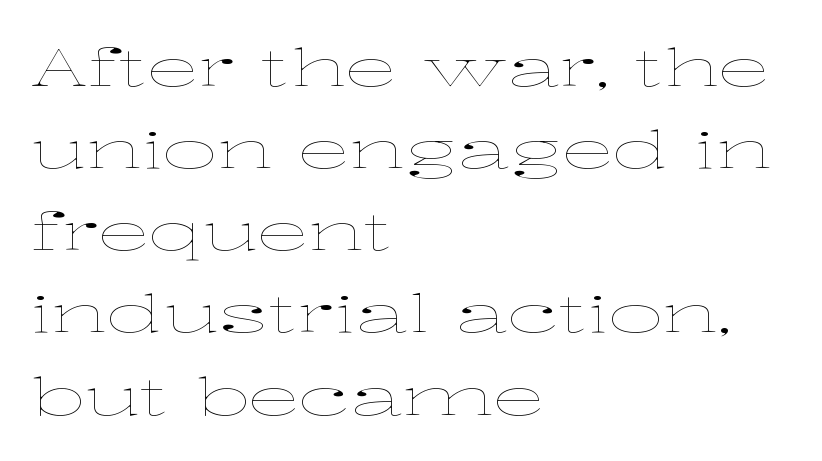
Unmarked baselines from the first word to the last. The rendering uses a moderate line-height, typical for paragraphs. This rendering leaves character spacing at its baseline value. Every character sits straight up, as roman type does. Stroke thickness stays within the range of a standard reading face or lighter. Spacing verdict: proportional, widths tailored to each character.
